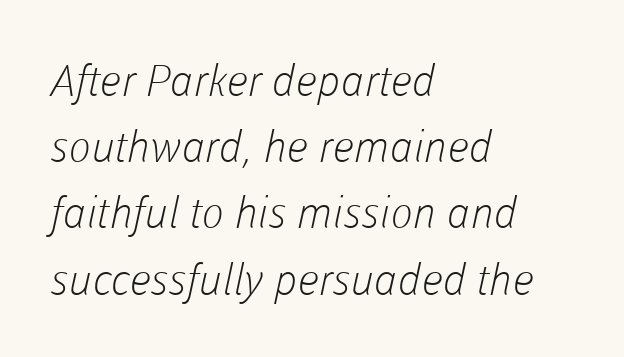
The line texture is even and compact thanks to regular tracking. Observe the absence of serifs on each vertical stroke in this sample. This is not heavy type; no bold has been used. The letters advance in unequal steps, a hallmark of proportional type. How would I describe the line gaps? Plain and ordinary.
